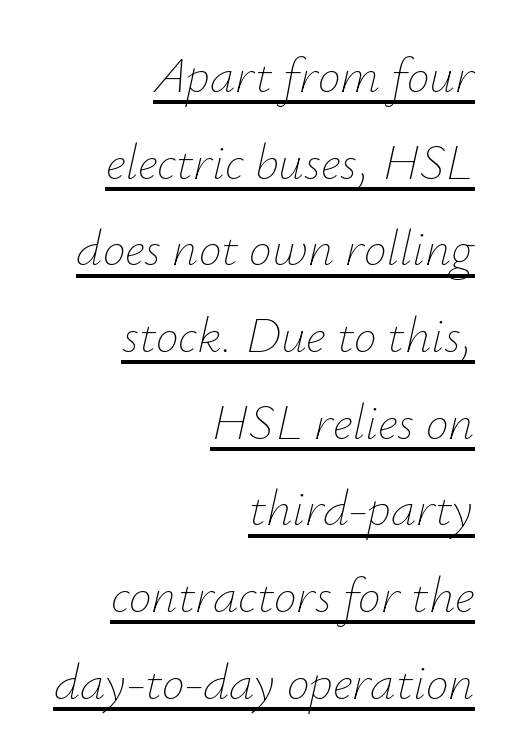
Stems and bowls with no extra thickness — not bold. Slanted lettering throughout. Is this a fixed-width face? No — the glyphs have proportional, varying widths. Regular leading.
